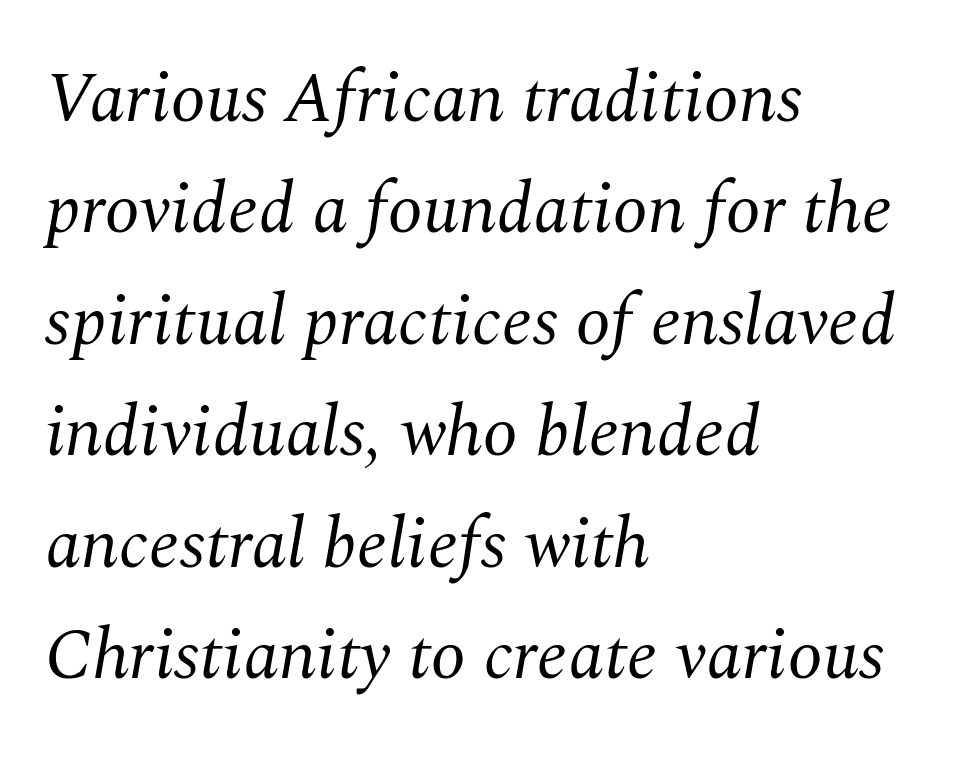
Here the designer chose a conventional face with non-uniform glyph widths. Between one letter and the next there's only the usual sliver of space. Rule under the text: the space is simply empty. Rendered with sloped, italic letterforms.
